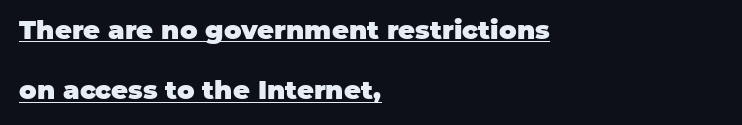
In designer terms, the underline attribute is active on this setting. Horizontally, the lines are justified to the leading edge only. The line-height multiplier appears high, well above default. Does the lettering tilt? It doesn't — this is upright.
